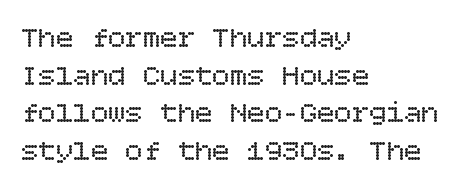
The image shows 29 px regular-weight type, upright; set left-aligned, normal line spacing (1.3x), normal letter spacing, not underlined; low stroke contrast and a large x-height.
